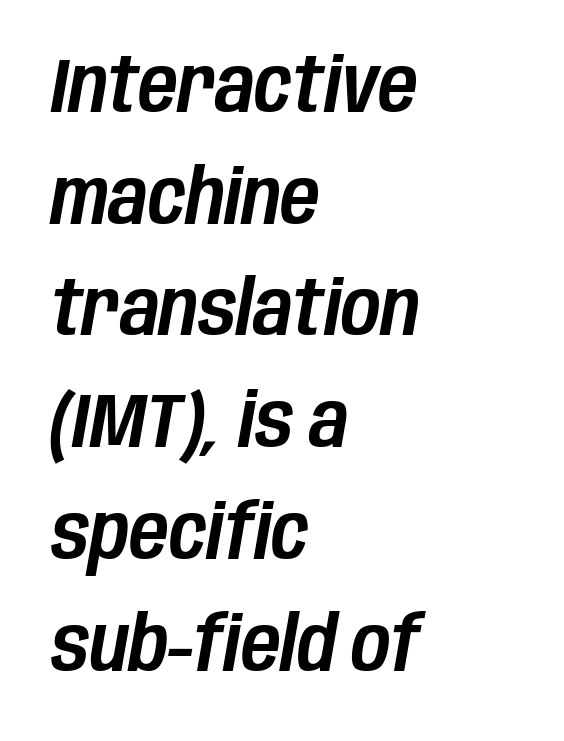
Does the lettering tilt? It does — this is italic. Successive baselines arrive at the customary interval. The space directly below the letters is spotless. Line starts are locked; line ends wander.
